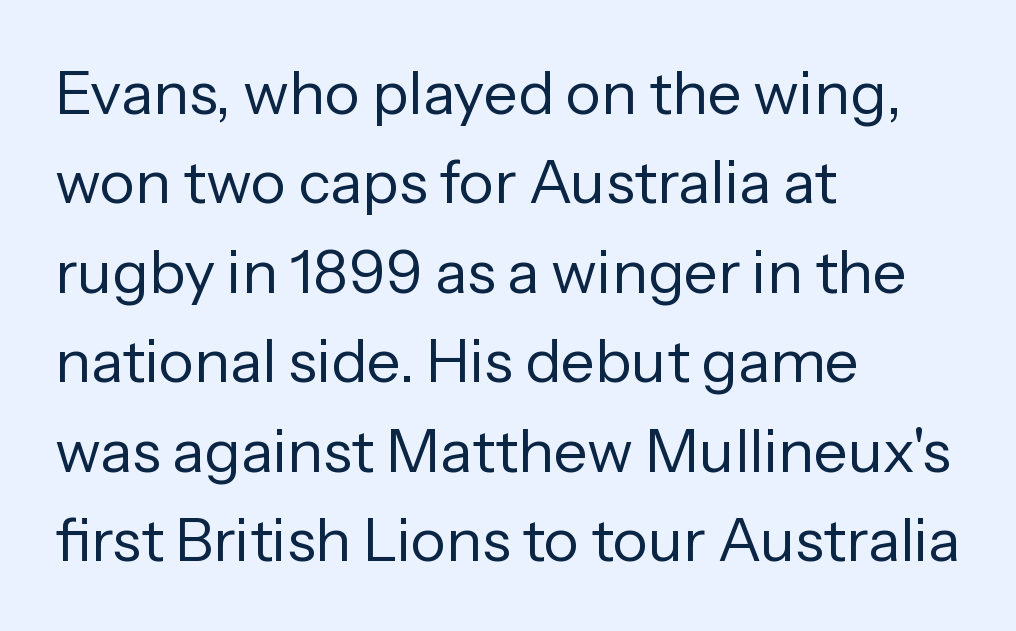
The image shows 60 px regular-weight sans-serif type, upright; set left-aligned, normal line spacing (1.49x), normal letter spacing, not underlined; low stroke contrast and a medium x-height.
